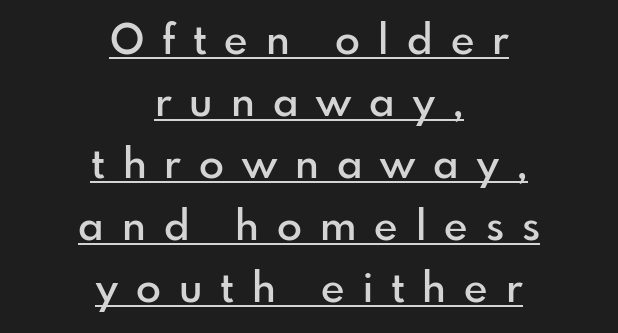
Q: Is the text bold? A: Semi-bold.
Q: Is the text italic (slanted)? A: No, it is upright.
Q: Is the typeface a serif or a sans-serif typeface? A: Sans-serif.
Q: Is the text underlined? A: Yes.
Q: How is the paragraph aligned? A: Centered.
Q: Is the spacing between letters normal or unusually wide? A: Unusually wide.
Q: Is the spacing between lines tight, normal or loose? A: Normal.
Q: Width (condensed, normal, or wide)? A: Normal.
Q: Stroke contrast? A: Low.
Q: x-height? A: Small.
Q: Monospaced? A: No.
